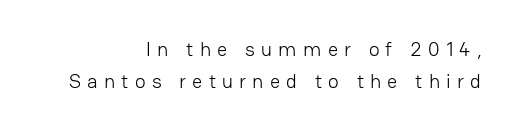
The image shows 20 px text type, upright; set right-aligned, normal line spacing (1.62x), unusually wide letter spacing (+0.31 em), not underlined.
